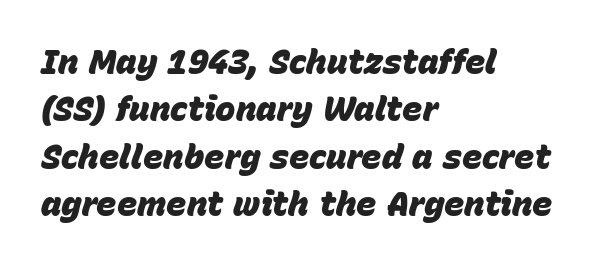
Q: Is the text bold? A: Yes.
Q: Is the text italic (slanted)? A: Yes, it leans right by about 15 degrees.
Q: Is the text underlined? A: No.
Q: How is the paragraph aligned? A: Left-aligned.
Q: Is the spacing between letters normal or unusually wide? A: Normal.
Q: Is the spacing between lines tight, normal or loose? A: Normal.
Q: Width (condensed, normal, or wide)? A: Normal.
Q: Stroke contrast? A: Low.
Q: x-height? A: Large.
Q: Monospaced? A: No.
